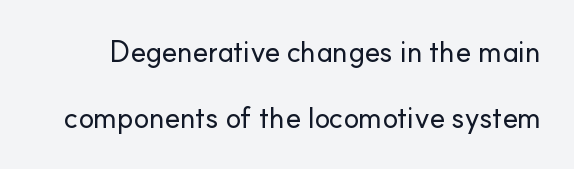
{"serif": "no", "italic": "no", "width": "normal", "stroke_contrast": "low", "x_height": "small", "monospaced": "no", "underline": "no", "line_spacing": "loose", "line_spacing_ratio": 2.26, "letter_spacing": "normal", "letter_spacing_em": 0.0, "glyph_px": 29}
